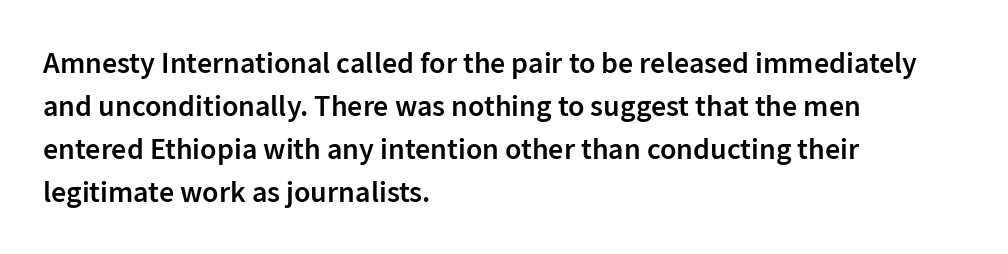
Q: Is the text bold? A: Semi-bold.
Q: Is the text italic (slanted)? A: No, it is upright.
Q: Is the typeface a serif or a sans-serif typeface? A: Sans-serif.
Q: Is the text underlined? A: No.
Q: How is the paragraph aligned? A: Left-aligned.
Q: Is the spacing between letters normal or unusually wide? A: Normal.
Q: Is the spacing between lines tight, normal or loose? A: Normal.
Q: Width (condensed, normal, or wide)? A: Normal.
Q: Stroke contrast? A: Low.
Q: x-height? A: Medium.
Q: Monospaced? A: No.
